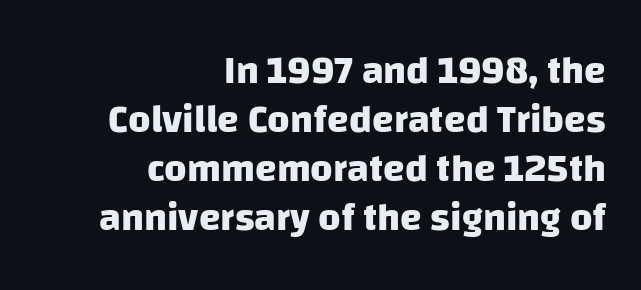
The image shows 39 px heavy sans-serif type; set right-aligned, normal line spacing (1.26x), normal letter spacing, not underlined; low stroke contrast and a large x-height.
